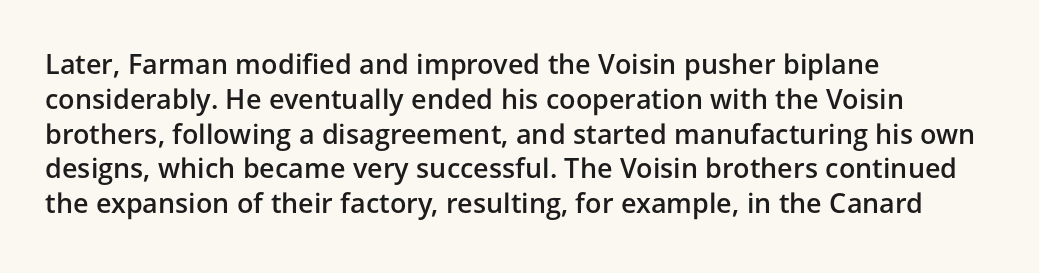
{"italic": "no", "bold": "semi", "underline": "no", "align": "left", "line_spacing": "normal", "line_spacing_ratio": 1.29, "letter_spacing": "normal", "letter_spacing_em": 0.0, "glyph_px": 27}
